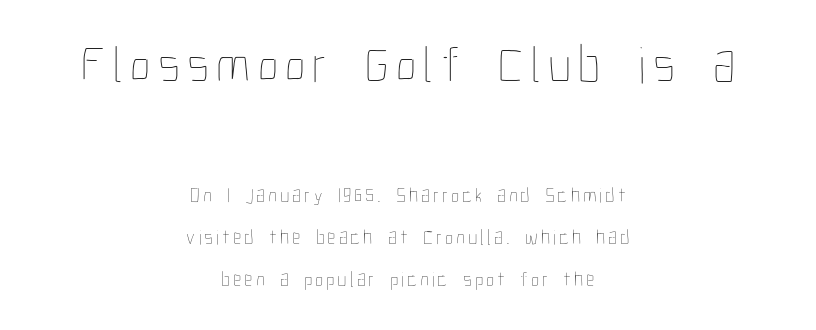
These lines are centered, leaving both edges ragged. Descenders hang freely into open space. Stroke thickness stays within the range of a standard reading face or lighter. Posture: upright roman. Whoever set this made the first block the dominant, larger element.
